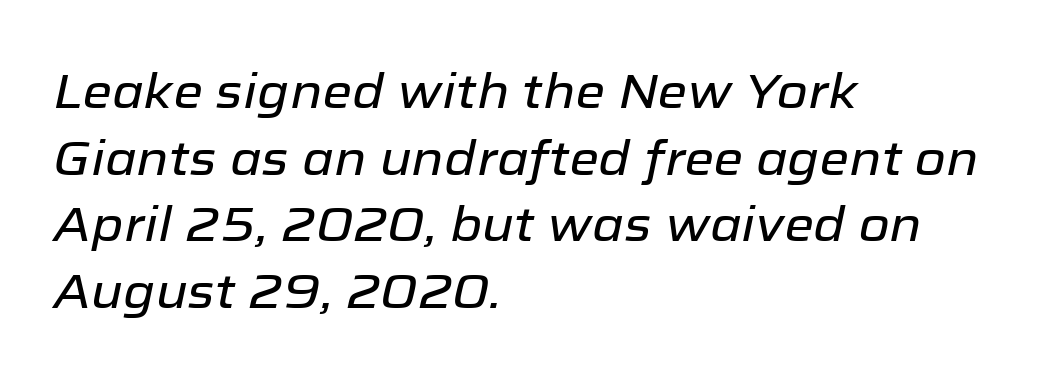
The baseline area is clear. Does the lettering tilt? It does — this is italic. In terms of leading, this rendering sits right in the middle. Horizontal alignment here is leftward, the default for most running prose.
